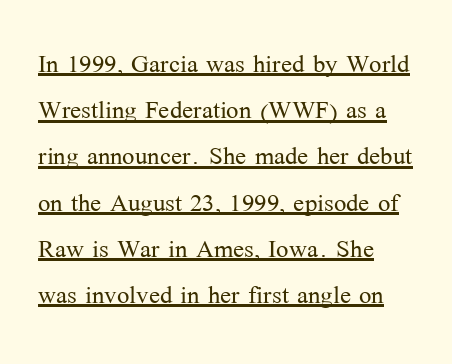
The image shows 33 px light serif type, upright; set left-aligned, normal line spacing (1.4x), normal letter spacing, underlined; medium stroke contrast and a medium x-height.
